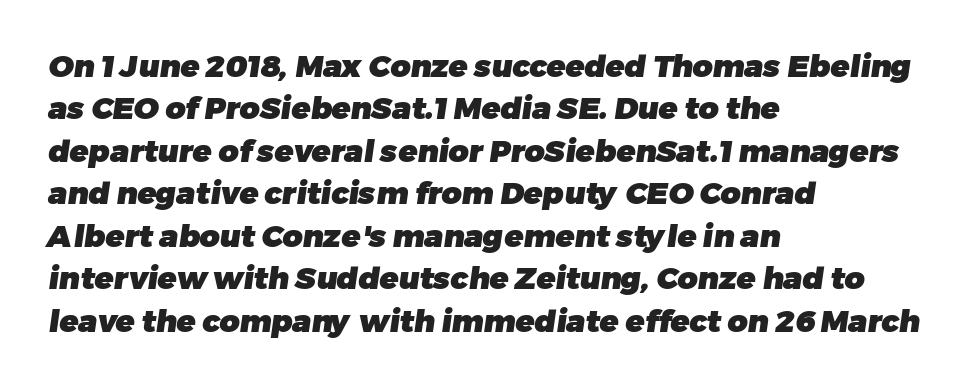
{"serif": "no", "bold": "yes", "weight": "heavy", "width": "normal", "stroke_contrast": "low", "x_height": "medium", "monospaced": "no", "underline": "no", "align": "left", "line_spacing": "normal", "line_spacing_ratio": 1.37, "letter_spacing": "normal", "letter_spacing_em": 0.0, "glyph_px": 31}
